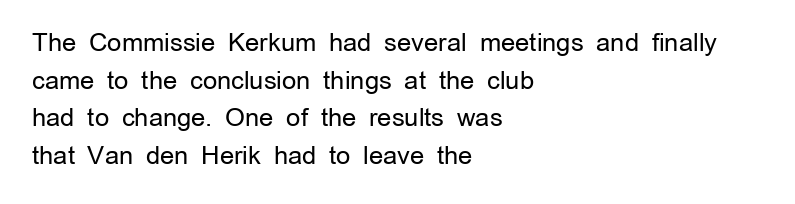
The face used here is rendered with its standard letterfit. Just letters on the line, the space beneath them empty. Caption: face not bold, strokes unweighted. Line spacing here is normal.
